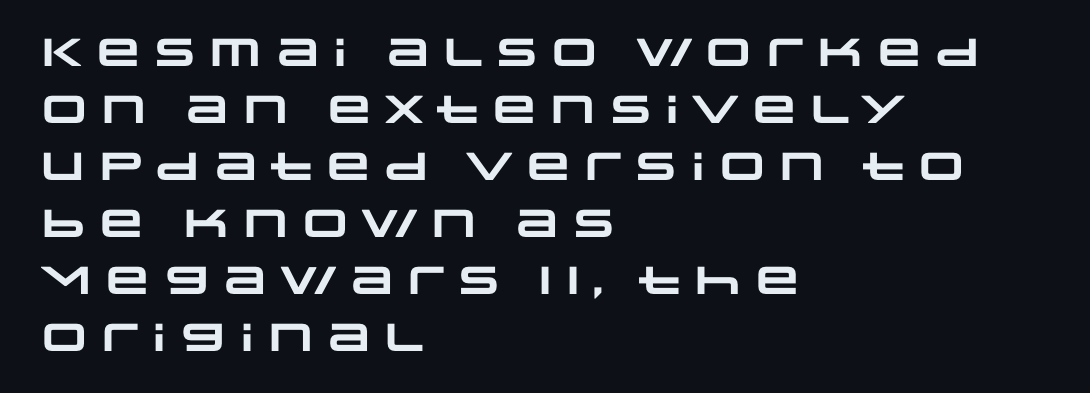
{"serif": "no", "bold": "yes", "weight": "heavy", "width": "wide", "stroke_contrast": "low", "x_height": "large", "monospaced": "no", "underline": "no", "align": "left", "line_spacing": "normal", "line_spacing_ratio": 1.46, "letter_spacing": "normal", "letter_spacing_em": 0.0, "glyph_px": 39}
